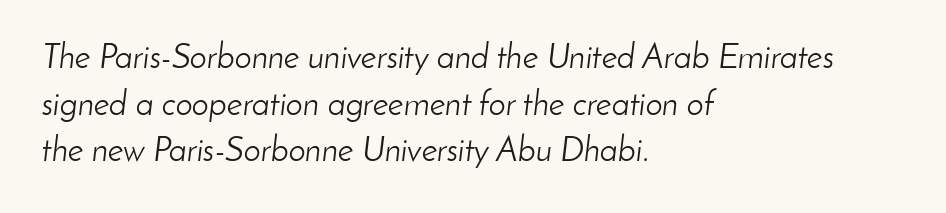
Short note: letters normally spaced. The gap between lines stays unmarked. Italic? Definitely — the glyphs are oblique. Do the characters align in a grid? No, the font is proportional. Casual observation: everything's shoved over to the left.
